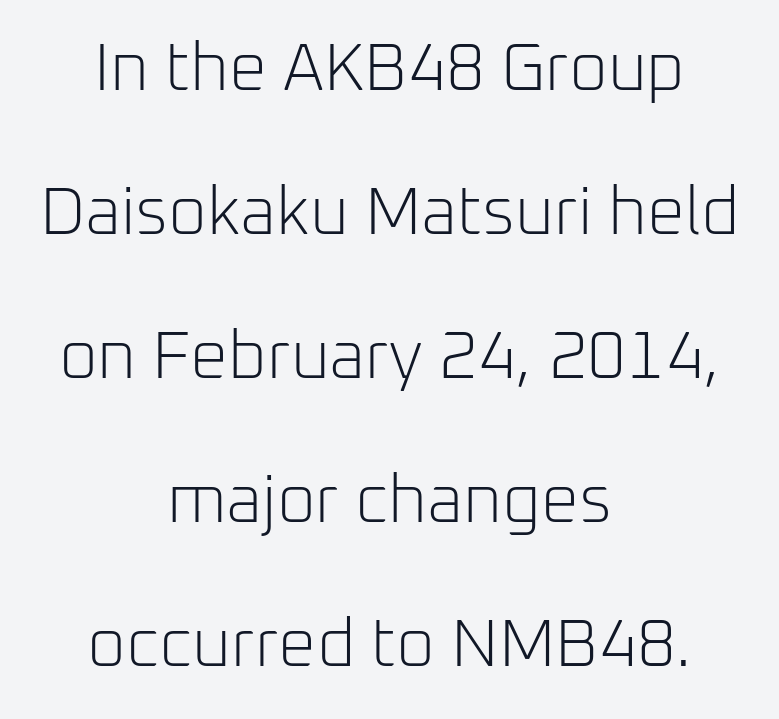
Underline: absent. The tracking reads as untouched default to a designer's eye. Baseline-to-baseline distance is far greater than the letter height. No feet cap the strokes, marking this as sans-serif type. The font's upright variant was chosen for this text. A centered setting, common on invitations and titles, is used for this passage.
